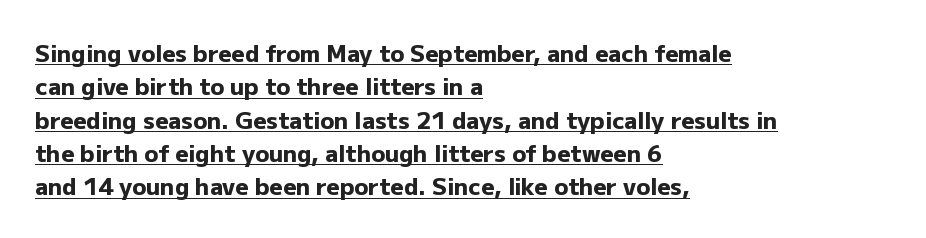
Q: Is the text bold? A: Yes.
Q: Is the text italic (slanted)? A: No, it is upright.
Q: Is the text underlined? A: Yes.
Q: How is the paragraph aligned? A: Left-aligned.
Q: Is the spacing between letters normal or unusually wide? A: Normal.
Q: Is the spacing between lines tight, normal or loose? A: Normal.
